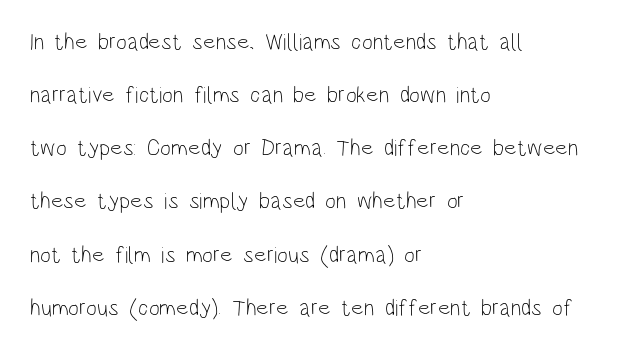
{"italic": "no", "bold": "no", "underline": "no", "align": "left", "line_spacing": "loose", "line_spacing_ratio": 2.31, "letter_spacing": "normal", "letter_spacing_em": 0.0, "glyph_px": 23}
